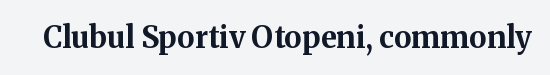
The face used here is seriffed, in the tradition of book romans. Default kerning and tracking; the words read as compact shapes. A typesetter would mark this as roman, not italic. Do the characters align in a grid? No, the font is proportional.
